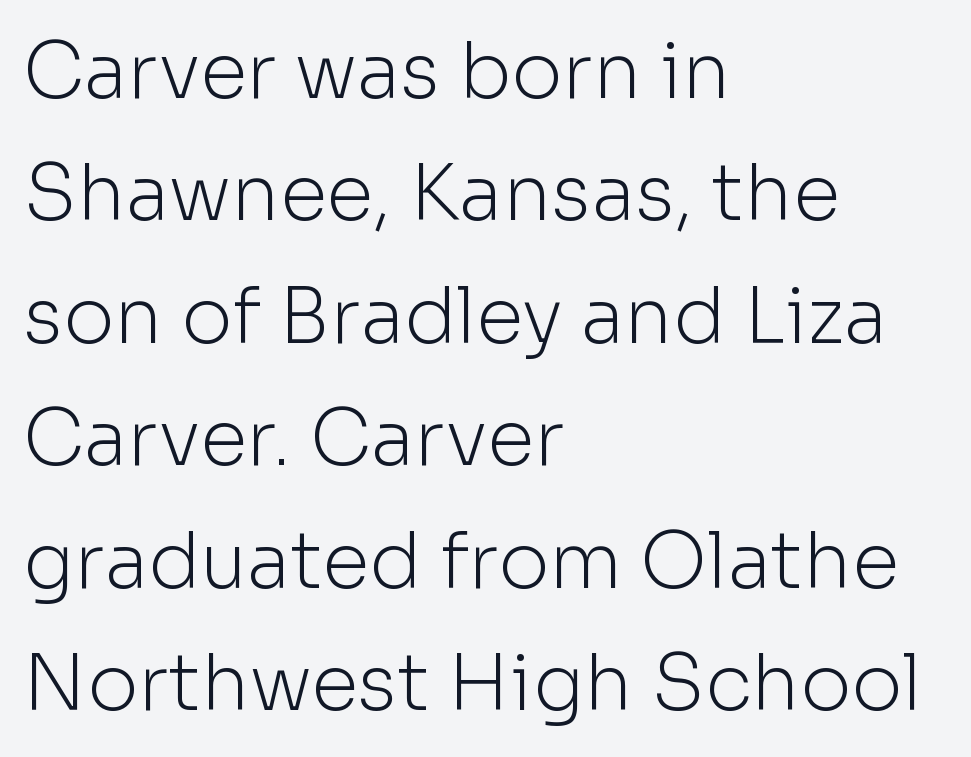
{"serif": "no", "italic": "no", "bold": "no", "weight": "light", "width": "normal", "stroke_contrast": "low", "x_height": "medium", "monospaced": "no", "underline": "no", "align": "left", "line_spacing": "normal", "line_spacing_ratio": 1.59, "letter_spacing": "normal", "letter_spacing_em": 0.0, "glyph_px": 77}
